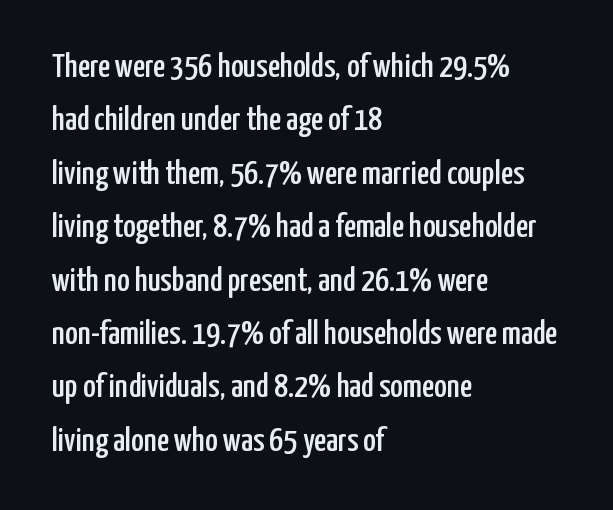
{"serif": "no", "italic": "no", "width": "condensed", "stroke_contrast": "low", "x_height": "medium", "monospaced": "no", "underline": "no", "align": "left", "line_spacing": "normal", "line_spacing_ratio": 1.57, "letter_spacing": "normal", "letter_spacing_em": 0.0, "glyph_px": 34}
